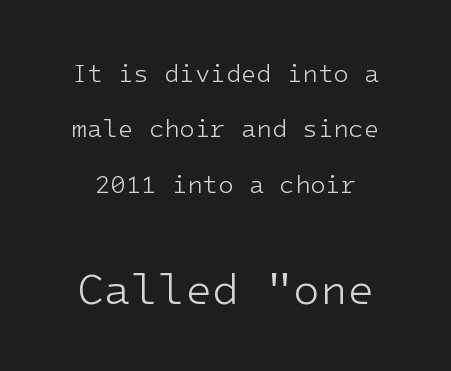
{"serif": "no", "italic": "no", "bold": "no", "weight": "light", "width": "normal", "stroke_contrast": "low", "x_height": "medium", "underline": "no", "line_spacing": "loose", "line_spacing_ratio": 2.22, "letter_spacing": "normal", "letter_spacing_em": 0.0, "larger_block": "second", "size_ratio": 1.76, "glyph_px": 44}
